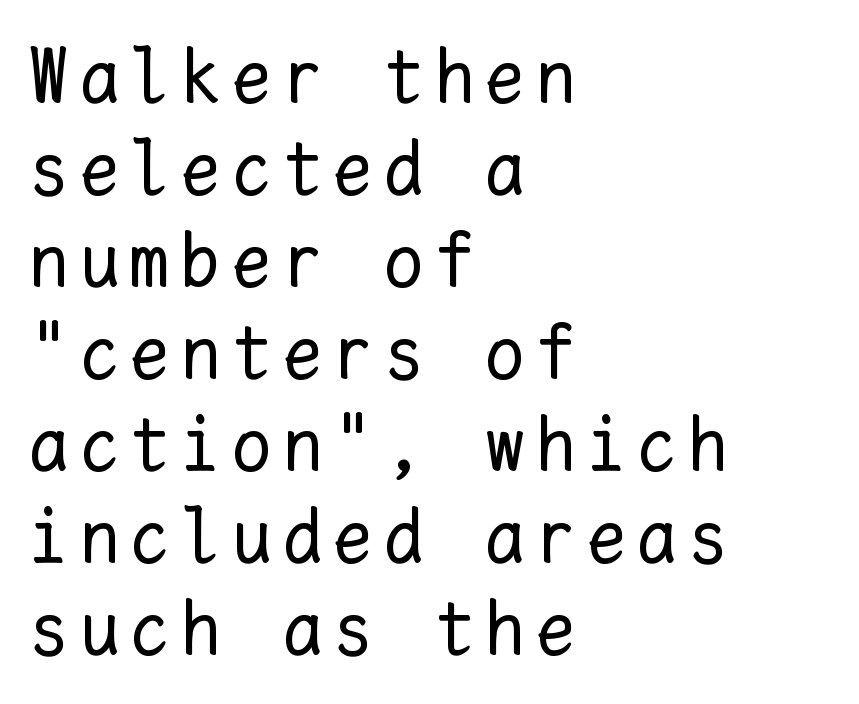
Q: Is the text bold? A: No.
Q: Is the text italic (slanted)? A: No, it is upright.
Q: Is the text underlined? A: No.
Q: How is the paragraph aligned? A: Left-aligned.
Q: Width (condensed, normal, or wide)? A: Normal.
Q: Stroke contrast? A: Low.
Q: x-height? A: Medium.
Q: Monospaced? A: Yes.
